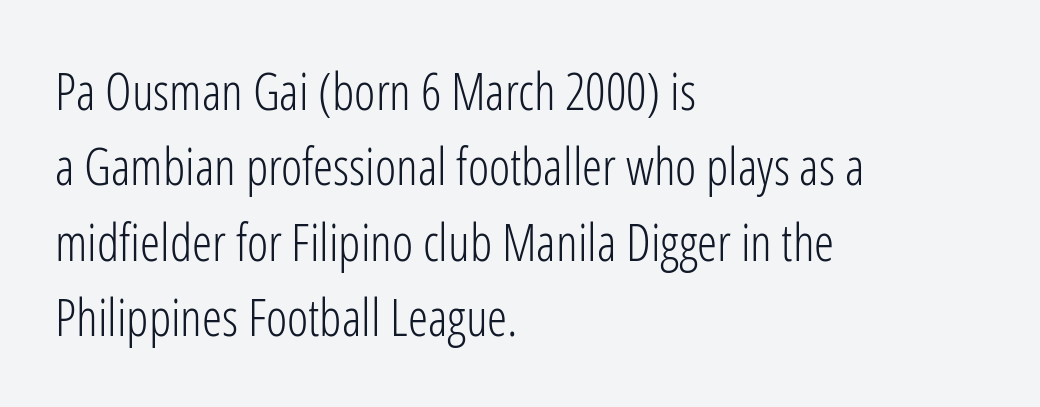
{"serif": "no", "italic": "no", "bold": "no", "weight": "light", "width": "condensed", "stroke_contrast": "low", "x_height": "medium", "monospaced": "no", "underline": "no", "align": "left", "line_spacing": "normal", "line_spacing_ratio": 1.48, "letter_spacing": "normal", "letter_spacing_em": 0.0, "glyph_px": 51}
